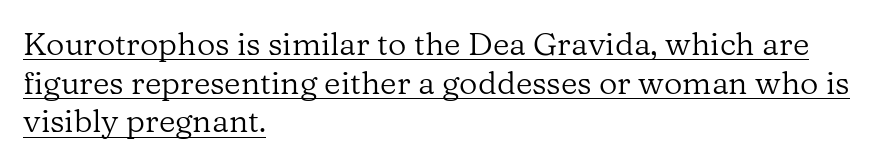
Stroke mass is kept to a normal reading level or below. The face used here appears with an underline applied. Typographically, this falls in the serif category. The rendering uses natural spacing where letterforms have individual widths. Reading down the block, your eye returns to a fixed left position each line.
